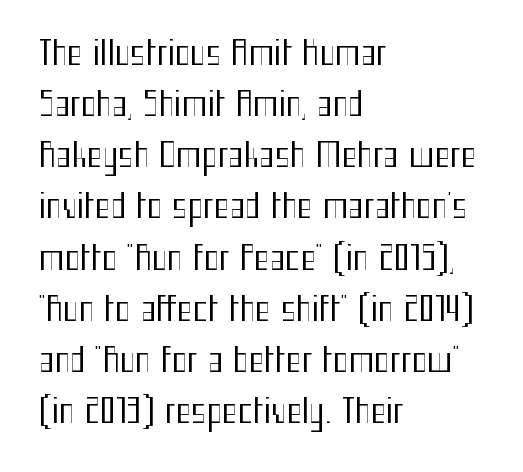
The image shows 33 px regular-weight, condensed sans-serif type, upright; set left-aligned, normal line spacing (1.55x), normal letter spacing, not underlined; medium stroke contrast and a medium x-height.
